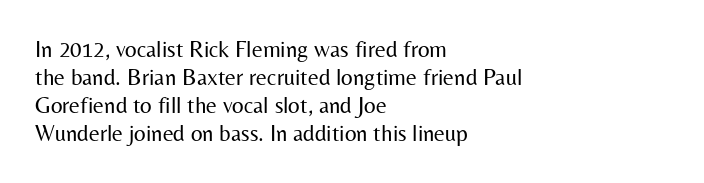
Every stem runs plumb, perpendicular to the baseline. Layout note: lines flush left. Decoration check: the copy has no underline. Short note: letters normally spaced.
